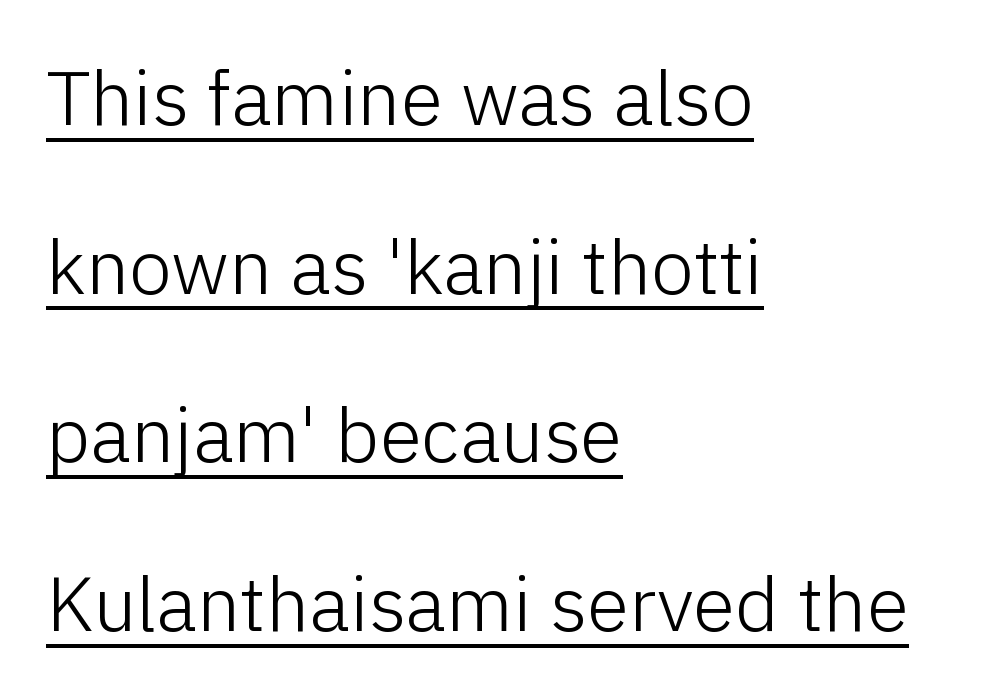
The image shows 77 px light sans-serif type, upright; set left-aligned, loose line spacing (2.19x), normal letter spacing, underlined; low stroke contrast and a medium x-height.
